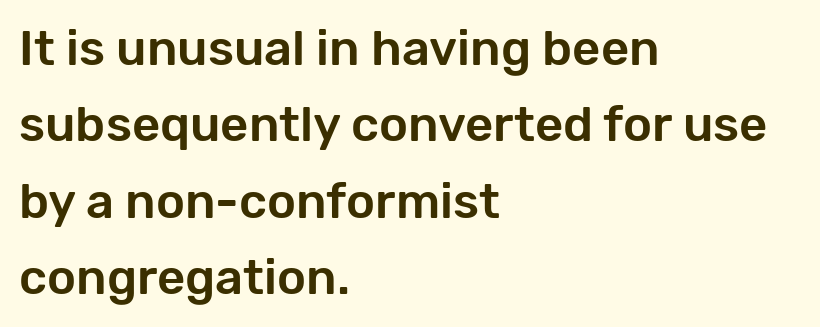
Q: Is the text italic (slanted)? A: No, it is upright.
Q: Is the typeface a serif or a sans-serif typeface? A: Sans-serif.
Q: Is the text underlined? A: No.
Q: How is the paragraph aligned? A: Left-aligned.
Q: Is the spacing between letters normal or unusually wide? A: Normal.
Q: Is the spacing between lines tight, normal or loose? A: Normal.
Q: Width (condensed, normal, or wide)? A: Normal.
Q: Stroke contrast? A: Low.
Q: x-height? A: Medium.
Q: Monospaced? A: No.
